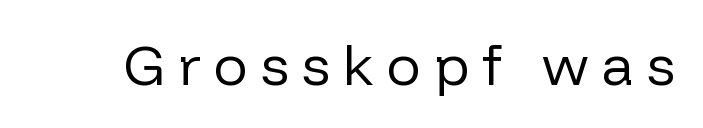
Q: Is the text bold? A: No.
Q: Is the text italic (slanted)? A: No, it is upright.
Q: Is the typeface a serif or a sans-serif typeface? A: Sans-serif.
Q: Is the text underlined? A: No.
Q: Is the spacing between letters normal or unusually wide? A: Unusually wide.
Q: Width (condensed, normal, or wide)? A: Normal.
Q: Stroke contrast? A: Low.
Q: x-height? A: Medium.
Q: Monospaced? A: No.
